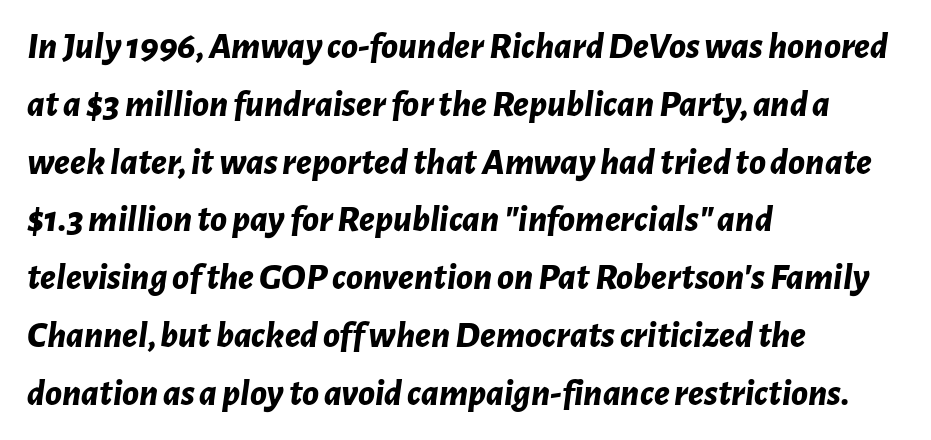
Q: Is the text bold? A: Yes.
Q: Is the text italic (slanted)? A: Yes, it leans right by about 7 degrees.
Q: Is the text underlined? A: No.
Q: How is the paragraph aligned? A: Left-aligned.
Q: Is the spacing between letters normal or unusually wide? A: Normal.
Q: Is the spacing between lines tight, normal or loose? A: Normal.
Q: Width (condensed, normal, or wide)? A: Normal.
Q: Stroke contrast? A: Low.
Q: x-height? A: Medium.
Q: Monospaced? A: No.
